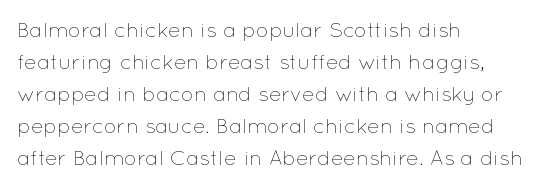
Vertical strokes here are truly vertical. The paragraph has a hard left edge and a soft right edge. The rendering uses a moderate line-height, typical for paragraphs. The cut favours lightness, reaching ordinary text weight at its darkest.
